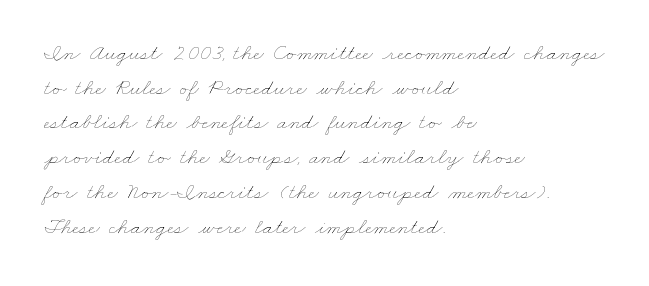
Q: Is the text bold? A: No.
Q: Is the text underlined? A: No.
Q: How is the paragraph aligned? A: Left-aligned.
Q: Is the spacing between letters normal or unusually wide? A: Normal.
Q: Is the spacing between lines tight, normal or loose? A: Normal.
